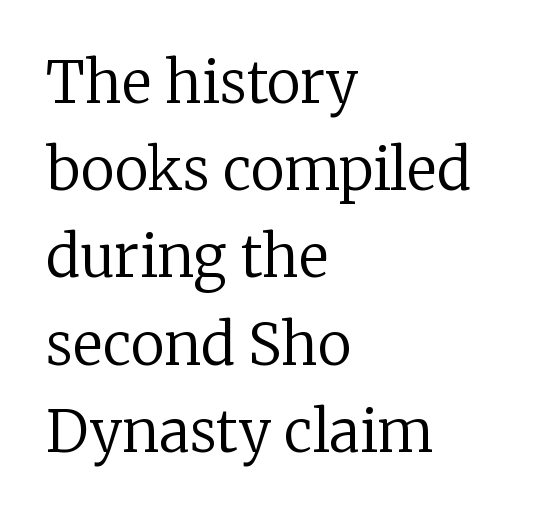
{"serif": "yes", "italic": "no", "bold": "no", "weight": "regular", "width": "normal", "stroke_contrast": "low", "x_height": "medium", "monospaced": "no", "underline": "no", "align": "left", "line_spacing": "normal", "line_spacing_ratio": 1.53, "letter_spacing": "normal", "letter_spacing_em": 0.0, "glyph_px": 57}
